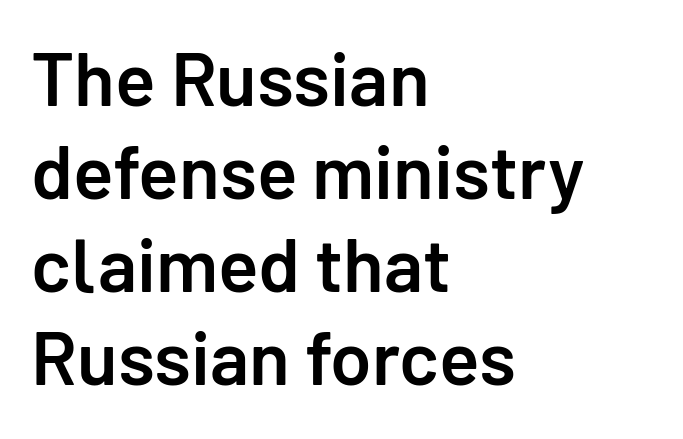
{"serif": "no", "italic": "no", "bold": "semi", "weight": "semibold", "width": "normal", "stroke_contrast": "low", "x_height": "medium", "monospaced": "no", "underline": "no", "align": "left", "line_spacing_ratio": 1.24, "letter_spacing": "normal", "letter_spacing_em": 0.0, "glyph_px": 75}
